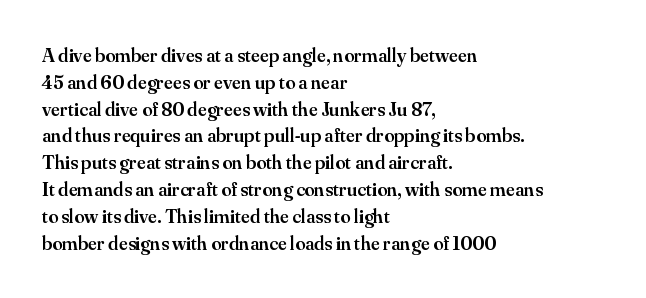
{"italic": "no", "bold": "semi", "underline": "no", "align": "left", "line_spacing": "normal", "line_spacing_ratio": 1.34, "letter_spacing": "normal", "letter_spacing_em": 0.0, "glyph_px": 20}
